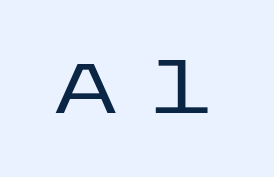
{"serif": "no", "italic": "no", "width": "wide", "stroke_contrast": "low", "x_height": "medium", "underline": "no", "letter_spacing": "wide", "letter_spacing_em": 0.39, "glyph_px": 70}
